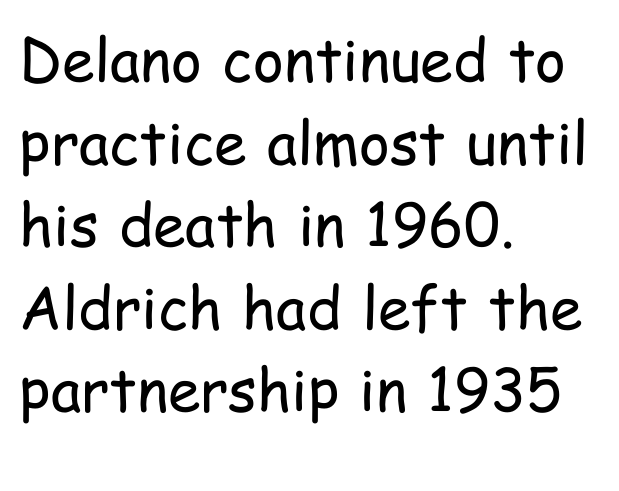
Q: Is the text bold? A: No.
Q: Is the text italic (slanted)? A: No, it is upright.
Q: Is the typeface a serif or a sans-serif typeface? A: Sans-serif.
Q: Is the text underlined? A: No.
Q: How is the paragraph aligned? A: Left-aligned.
Q: Is the spacing between letters normal or unusually wide? A: Normal.
Q: Is the spacing between lines tight, normal or loose? A: Normal.
Q: Width (condensed, normal, or wide)? A: Condensed.
Q: Stroke contrast? A: Low.
Q: x-height? A: Medium.
Q: Monospaced? A: No.
